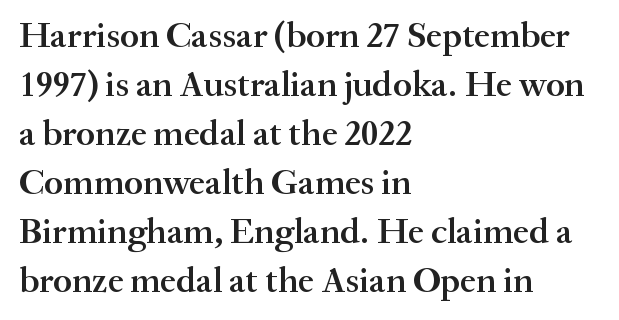
{"serif": "yes", "italic": "no", "bold": "semi", "weight": "semibold", "width": "normal", "stroke_contrast": "medium", "x_height": "small", "monospaced": "no", "underline": "no", "align": "left", "line_spacing": "normal", "line_spacing_ratio": 1.36, "letter_spacing": "normal", "letter_spacing_em": 0.0, "glyph_px": 36}
